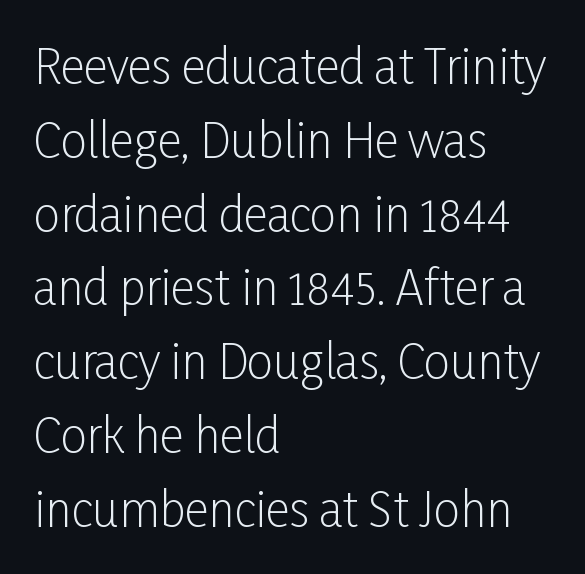
These lines are composed in type without serifs. Varying glyph widths throughout — classic text-font behaviour. In terms of posture, this sample is upright. Inter-character spacing is left at the font's built-in metrics.
